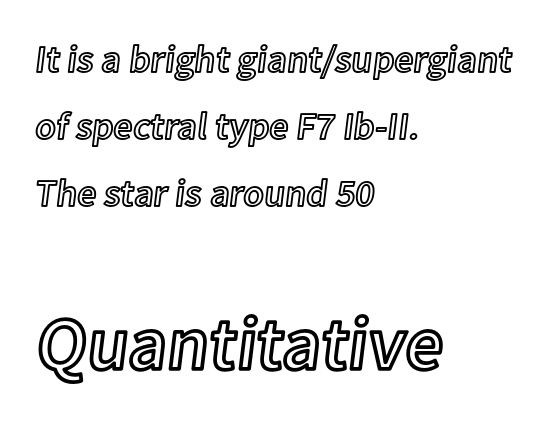
Q: Is the text italic (slanted)? A: Yes.
Q: Is the text underlined? A: No.
Q: How is the paragraph aligned? A: Left-aligned.
Q: Is the spacing between letters normal or unusually wide? A: Normal.
Q: Which block of text is set in a larger size, the first (top) or the second (bottom)? A: The second (bottom) one.
Q: Width (condensed, normal, or wide)? A: Normal.
Q: x-height? A: Medium.
Q: Monospaced? A: No.
